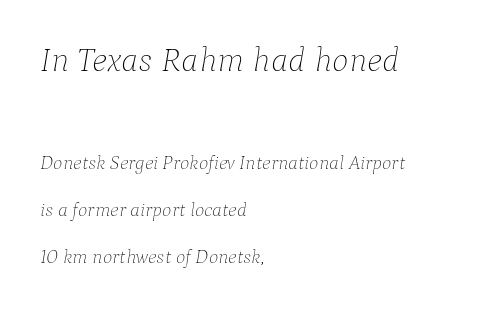
Q: Is the text bold? A: No.
Q: Is the text italic (slanted)? A: Yes, it leans right by about 9 degrees.
Q: Is the text underlined? A: No.
Q: How is the paragraph aligned? A: Left-aligned.
Q: Is the spacing between letters normal or unusually wide? A: Normal.
Q: Is the spacing between lines tight, normal or loose? A: Loose.
Q: Which block of text is set in a larger size, the first (top) or the second (bottom)? A: The first (top) one.
Q: Width (condensed, normal, or wide)? A: Normal.
Q: Stroke contrast? A: Low.
Q: x-height? A: Medium.
Q: Monospaced? A: No.
